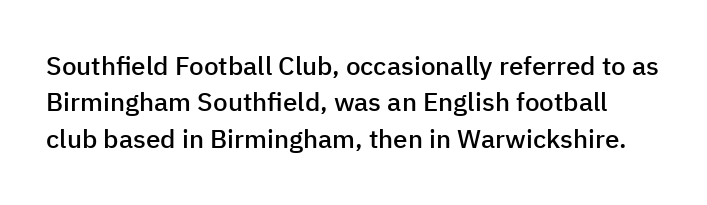
The image shows 26 px text type, upright; set normal line spacing (1.4x), normal letter spacing, not underlined.
